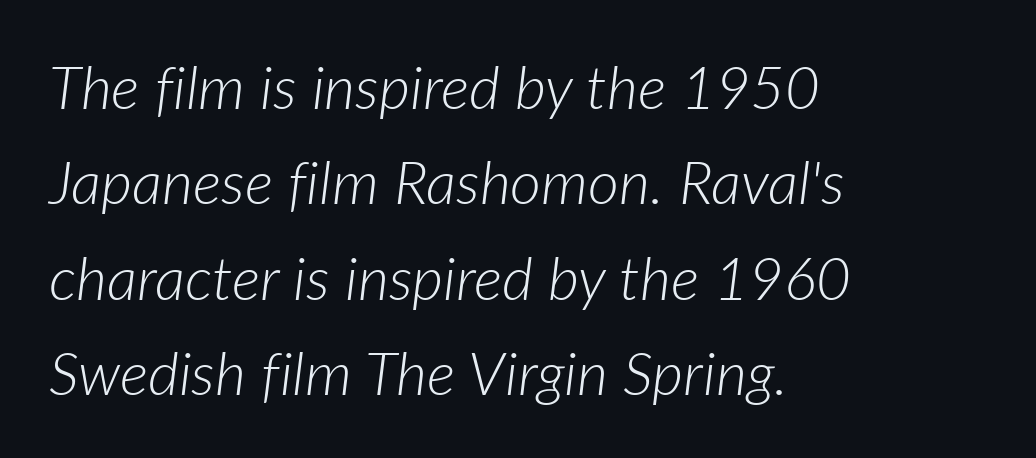
The space directly below the letters is spotless. The passage shown has conventional tracking throughout. Letters have the restrained weight of plain body copy at most. Casual observation: everything's shoved over to the left. Slant detected: the letters are inclined.
